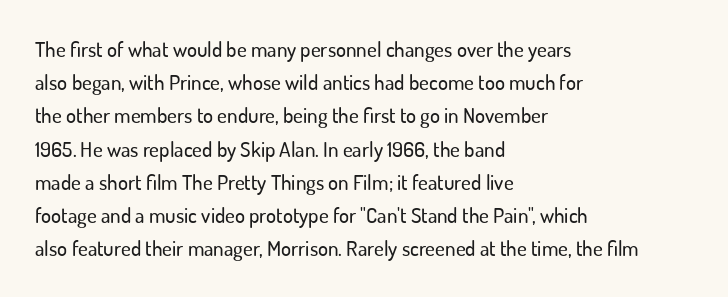
The tracking reads as untouched default to a designer's eye. Anything drawn beneath the words? Only blank space. Leading: standard. The lettering holds an erect, upright posture throughout.
